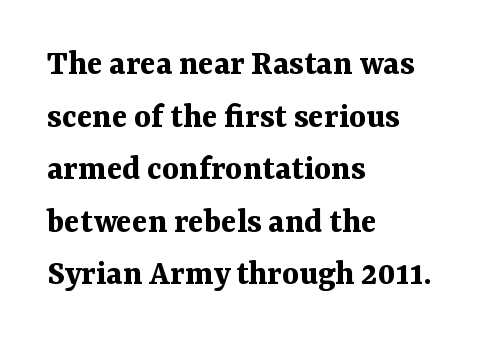
Notice how descenders clear the ascenders below comfortably — that's standard leading. The zone under the glyphs is completely vacant. The sample has been set heavy, in full bold. Do the letters lean? They stand straight.
